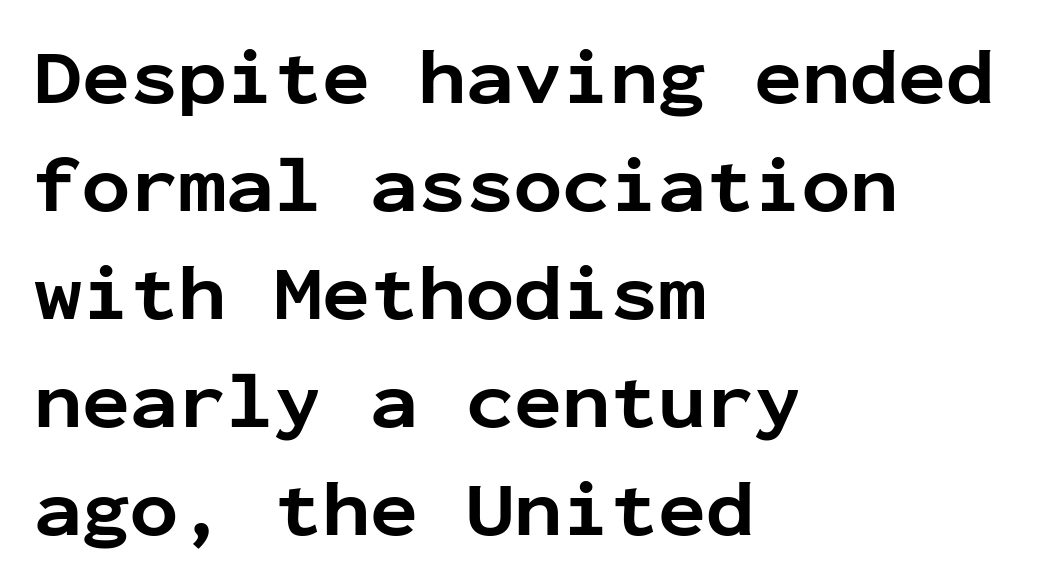
Line starts are locked; line ends wander. Looks like terminal output: every glyph gets an equal slot. Unmarked baselines from the first word to the last. This rendering leaves character spacing at its baseline value. The font is running at its bold setting. The typography opts for an upright posture over an oblique one.
